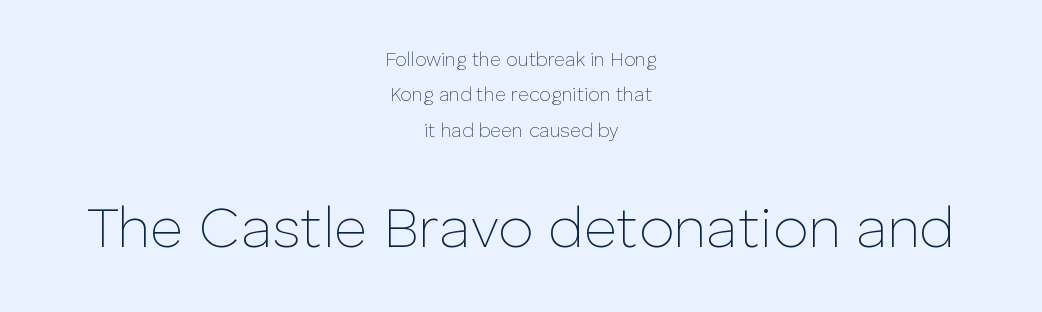
Q: Is the text bold? A: No.
Q: Is the text italic (slanted)? A: No, it is upright.
Q: Is the typeface a serif or a sans-serif typeface? A: Sans-serif.
Q: Is the text underlined? A: No.
Q: How is the paragraph aligned? A: Centered.
Q: Is the spacing between letters normal or unusually wide? A: Normal.
Q: Which block of text is set in a larger size, the first (top) or the second (bottom)? A: The second (bottom) one.
Q: Width (condensed, normal, or wide)? A: Normal.
Q: Stroke contrast? A: Low.
Q: x-height? A: Medium.
Q: Monospaced? A: No.
